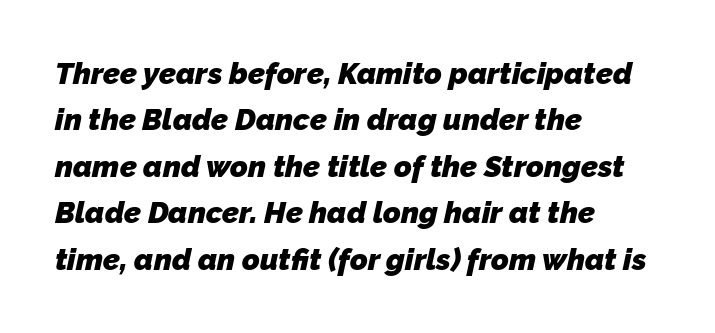
Q: Is the text bold? A: Yes.
Q: Is the typeface a serif or a sans-serif typeface? A: Sans-serif.
Q: Is the text underlined? A: No.
Q: How is the paragraph aligned? A: Left-aligned.
Q: Is the spacing between letters normal or unusually wide? A: Normal.
Q: Is the spacing between lines tight, normal or loose? A: Normal.
Q: Width (condensed, normal, or wide)? A: Normal.
Q: Stroke contrast? A: Low.
Q: x-height? A: Medium.
Q: Monospaced? A: No.
